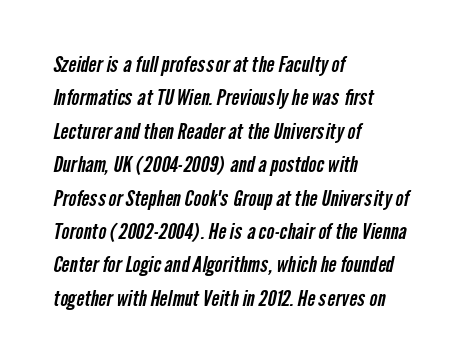
{"underline": "no", "align": "left", "line_spacing": "normal", "line_spacing_ratio": 1.59, "letter_spacing": "normal", "letter_spacing_em": 0.0, "glyph_px": 21}
